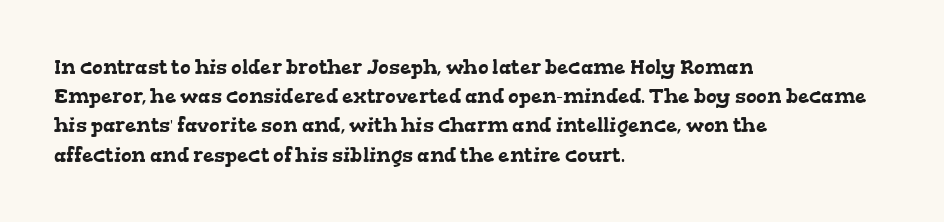
Q: Is the text underlined? A: No.
Q: How is the paragraph aligned? A: Left-aligned.
Q: Is the spacing between letters normal or unusually wide? A: Normal.
Q: Is the spacing between lines tight, normal or loose? A: Normal.
